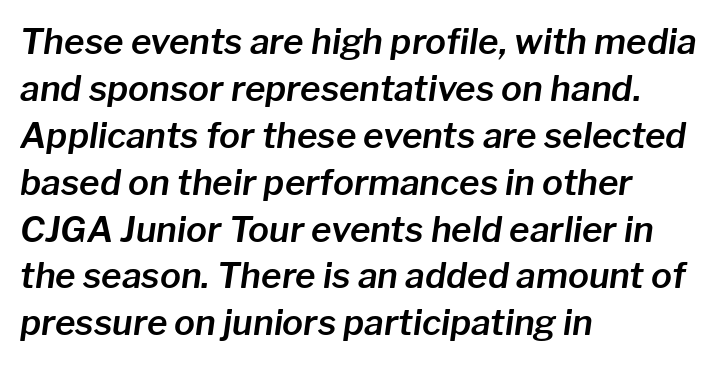
The image shows 35 px text type, italic (leaning right); set left-aligned, normal line spacing (1.34x), normal letter spacing, not underlined; low stroke contrast and a medium x-height.
